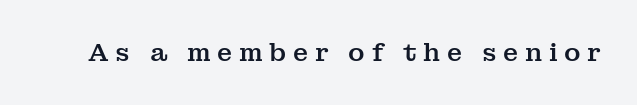
The image shows 25 px text type, upright; set unusually wide letter spacing (+0.26 em), not underlined.
